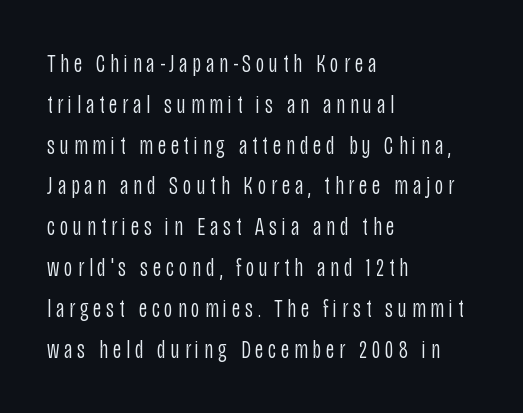
The image shows 26 px text type, upright; set left-aligned, normal line spacing (1.57x), not underlined.
